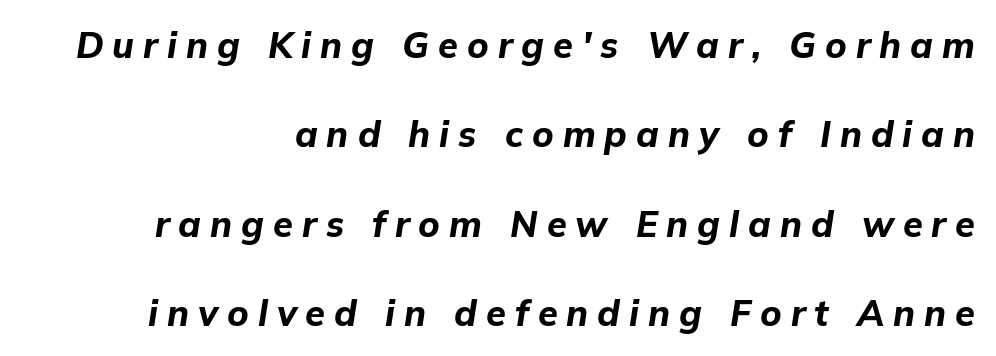
{"italic": "yes", "lean": "right", "slant_degrees": 9, "bold": "yes", "weight": "bold", "width": "normal", "stroke_contrast": "low", "x_height": "medium", "monospaced": "no", "underline": "no", "align": "right", "line_spacing": "loose", "line_spacing_ratio": 2.48, "letter_spacing": "wide", "letter_spacing_em": 0.25, "glyph_px": 36}
